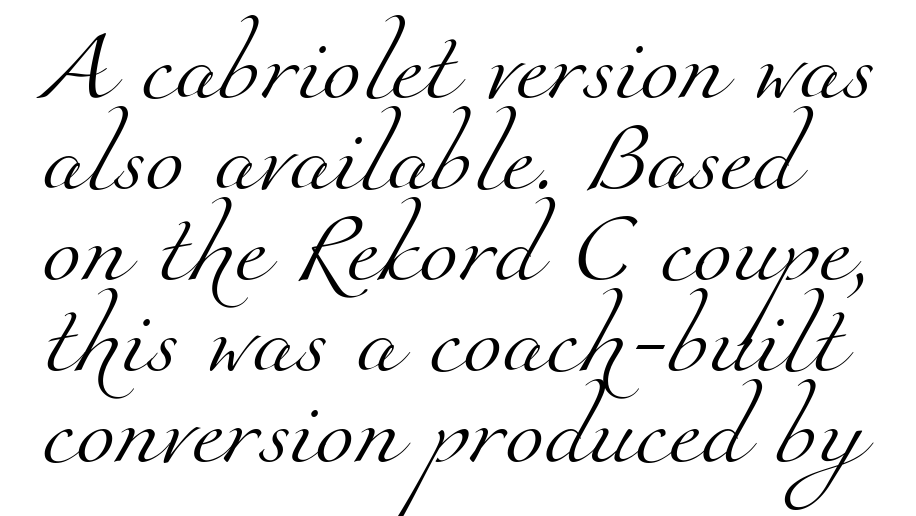
The image shows 71 px light serif type; set normal line spacing (1.28x), normal letter spacing, not underlined; medium stroke contrast and a small x-height.
